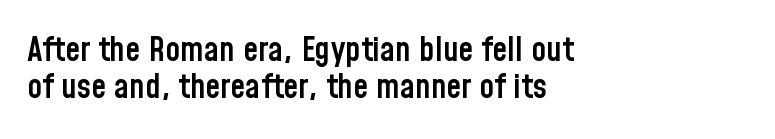
No italicization has been applied; the sample stays upright. The passage shown is typed in a proportional face where columns would drift. No feet cap the strokes, marking this as sans-serif type. The type is set solid horizontally, with unmodified tracking. Does the weight exceed regular? Yes, but only to semibold. The area under the type is left untouched.
